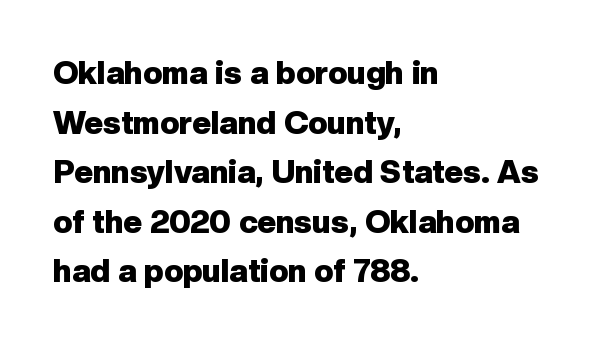
The image shows 32 px heavy sans-serif type, upright; set left-aligned, normal line spacing (1.55x), normal letter spacing, not underlined; low stroke contrast and a medium x-height.
